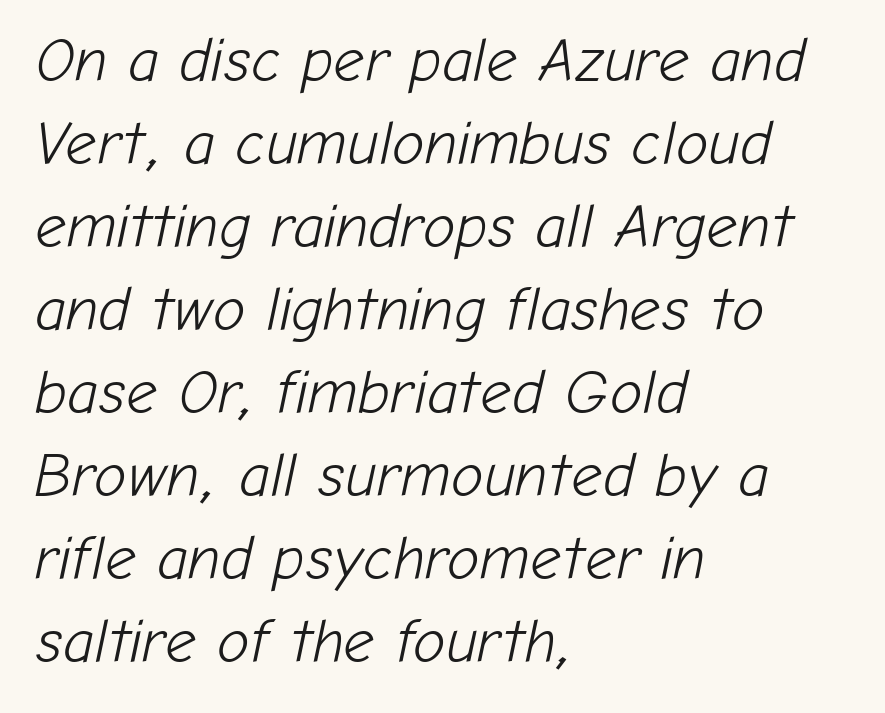
The image shows 61 px light type, italic (leaning right); set left-aligned, normal line spacing (1.36x), normal letter spacing, not underlined; low stroke contrast and a medium x-height.
